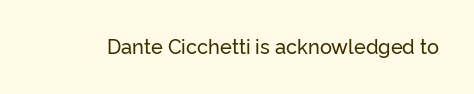
{"italic": "no", "underline": "no", "letter_spacing": "normal", "letter_spacing_em": 0.0, "glyph_px": 20}
